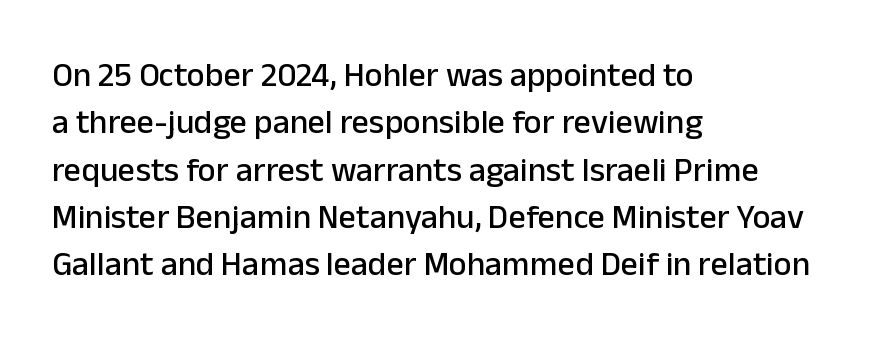
Notice how descenders clear the ascenders below comfortably — that's standard leading. Italic: no, the glyphs are upright roman. The face used here is proportionally spaced, like ordinary book or web type. Look at the tracking — it's just the regular setting, nothing added.
